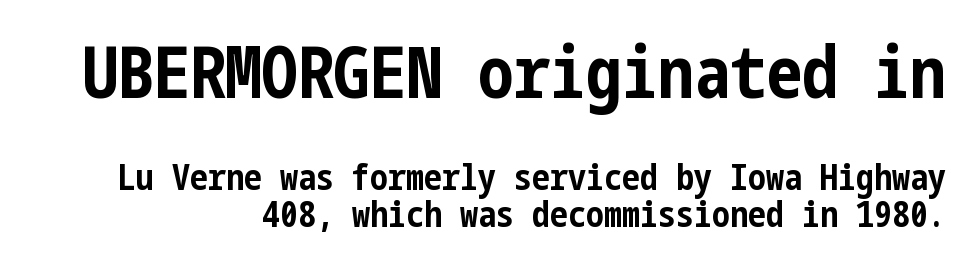
Q: Is the text bold? A: Yes.
Q: Is the text italic (slanted)? A: No, it is upright.
Q: Is the typeface a serif or a sans-serif typeface? A: Sans-serif.
Q: Is the text underlined? A: No.
Q: How is the paragraph aligned? A: Right-aligned.
Q: Is the spacing between letters normal or unusually wide? A: Normal.
Q: Is the spacing between lines tight, normal or loose? A: Tight.
Q: Which block of text is set in a larger size, the first (top) or the second (bottom)? A: The first (top) one.
Q: Width (condensed, normal, or wide)? A: Condensed.
Q: Stroke contrast? A: Low.
Q: x-height? A: Medium.
